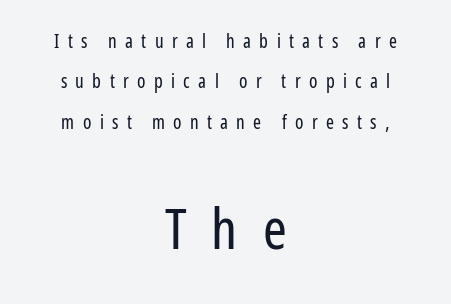
Q: Is the text bold? A: No.
Q: Is the text italic (slanted)? A: No, it is upright.
Q: Is the typeface a serif or a sans-serif typeface? A: Sans-serif.
Q: Is the text underlined? A: No.
Q: How is the paragraph aligned? A: Centered.
Q: Is the spacing between letters normal or unusually wide? A: Unusually wide.
Q: Is the spacing between lines tight, normal or loose? A: Loose.
Q: Which block of text is set in a larger size, the first (top) or the second (bottom)? A: The second (bottom) one.
Q: Width (condensed, normal, or wide)? A: Condensed.
Q: Stroke contrast? A: Low.
Q: x-height? A: Medium.
Q: Monospaced? A: No.
